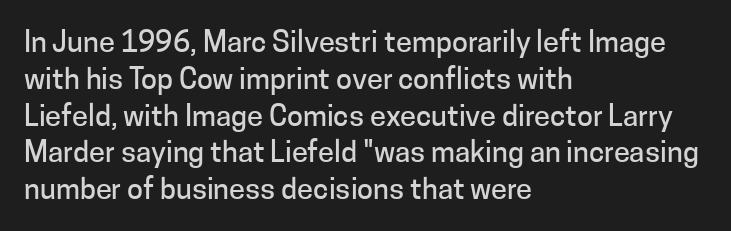
{"serif": "no", "italic": "no", "width": "normal", "stroke_contrast": "low", "x_height": "medium", "monospaced": "no", "underline": "no", "align": "left", "line_spacing": "normal", "line_spacing_ratio": 1.27, "letter_spacing": "normal", "letter_spacing_em": 0.0, "glyph_px": 29}
